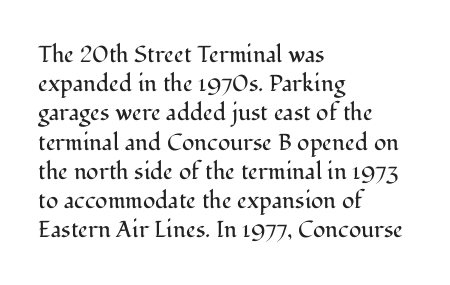
Q: Is the text bold? A: No.
Q: Is the text italic (slanted)? A: No, it is upright.
Q: Is the text underlined? A: No.
Q: How is the paragraph aligned? A: Left-aligned.
Q: Is the spacing between letters normal or unusually wide? A: Normal.
Q: Is the spacing between lines tight, normal or loose? A: Normal.
